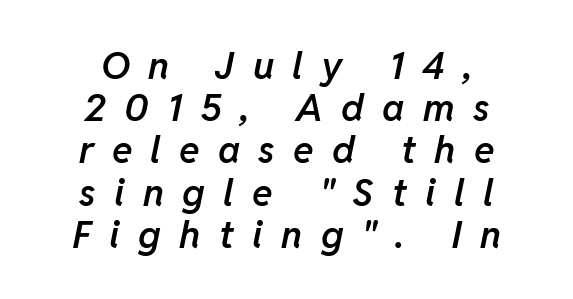
{"italic": "yes", "lean": "right", "slant_degrees": 11, "bold": "semi", "weight": "semibold", "width": "normal", "stroke_contrast": "low", "x_height": "medium", "monospaced": "no", "underline": "no", "align": "center", "line_spacing": "tight", "line_spacing_ratio": 1.11, "letter_spacing": "wide", "letter_spacing_em": 0.48, "glyph_px": 38}
